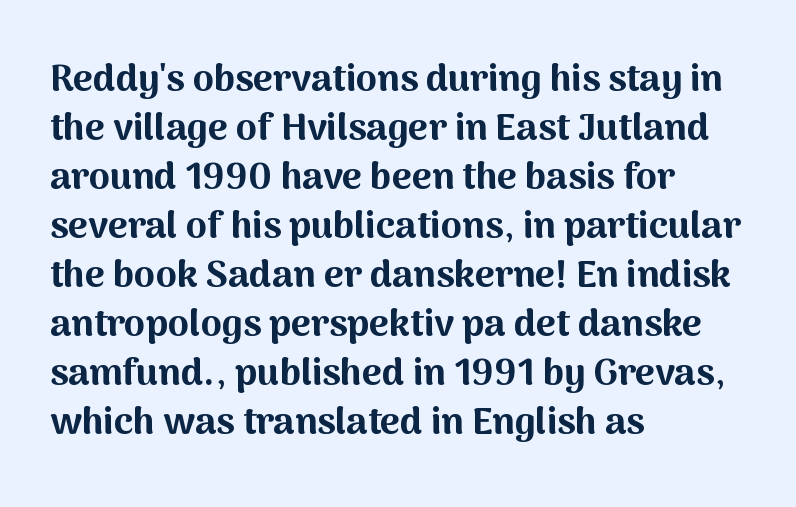
The image shows 38 px bold sans-serif type, upright; set left-aligned, normal line spacing (1.29x), normal letter spacing, not underlined; medium stroke contrast and a medium x-height.
